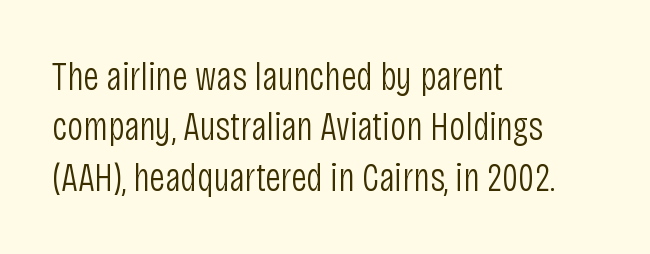
{"serif": "no", "italic": "no", "bold": "no", "weight": "light", "width": "condensed", "stroke_contrast": "low", "x_height": "large", "monospaced": "no", "underline": "no", "align": "left", "line_spacing": "normal", "line_spacing_ratio": 1.26, "letter_spacing": "normal", "letter_spacing_em": 0.0, "glyph_px": 40}
